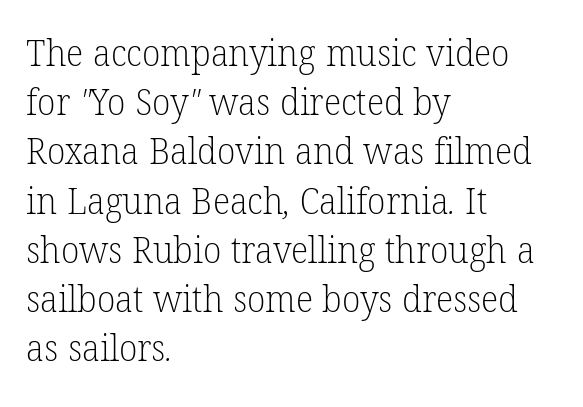
{"serif": "yes", "bold": "no", "weight": "light", "width": "normal", "stroke_contrast": "low", "x_height": "medium", "monospaced": "no", "underline": "no", "align": "left", "line_spacing": "normal", "line_spacing_ratio": 1.33, "letter_spacing": "normal", "letter_spacing_em": 0.0, "glyph_px": 37}
